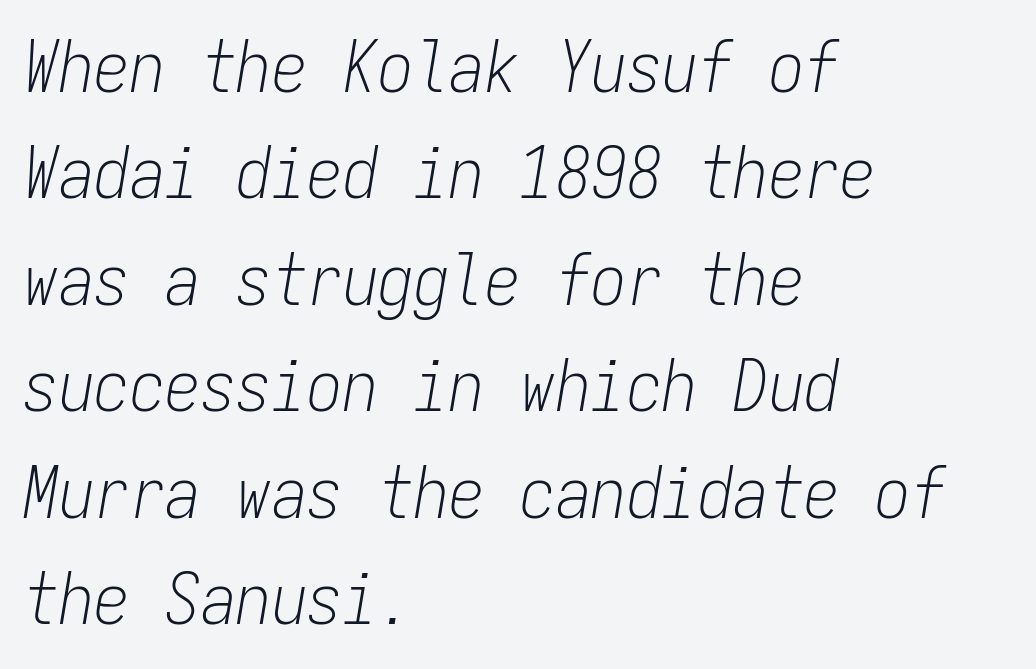
The image shows 71 px light, condensed type, italic (leaning right), monospaced; set left-aligned, normal line spacing (1.5x), normal letter spacing, not underlined; low stroke contrast and a medium x-height.
